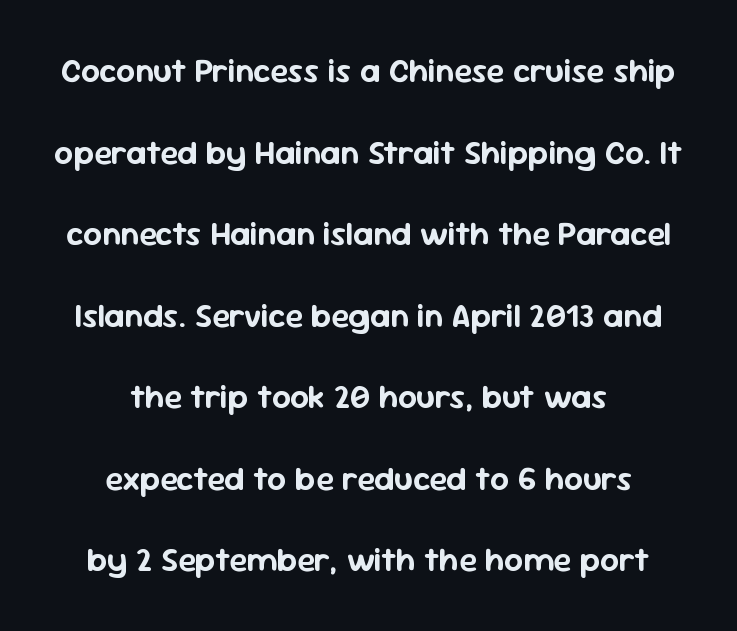
Students, note that the glyphs here touch the page at normal intervals. You could not count columns in this text — the font is proportionally spaced. Descenders hang freely into open space. Unlike italic type, these characters show no tilt at all.
